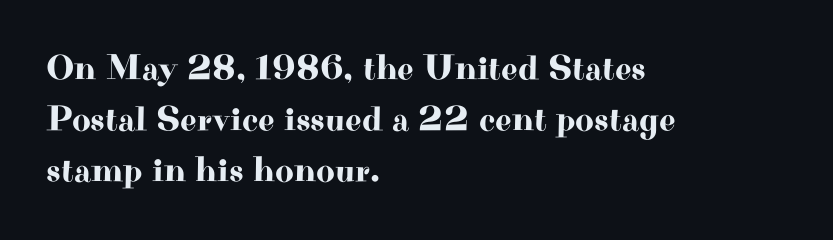
The image shows 36 px wide serif type, upright; set left-aligned, normal line spacing (1.41x), normal letter spacing, not underlined; high stroke contrast and a small x-height.
